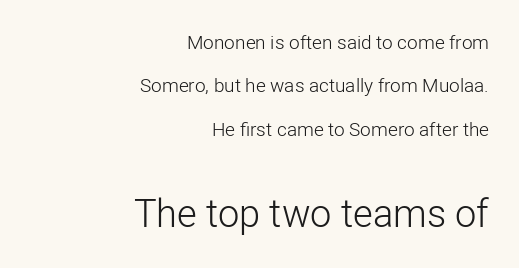
The passage shown is not bold in any degree. Whoever set this chose breathing room over compactness in the vertical rhythm. This sample uses a sans-serif face. When letters stand straight like this, we call the style roman or upright. You could call the tracking neutral — neither tight nor loose. This rendering features lettering with no underline.
